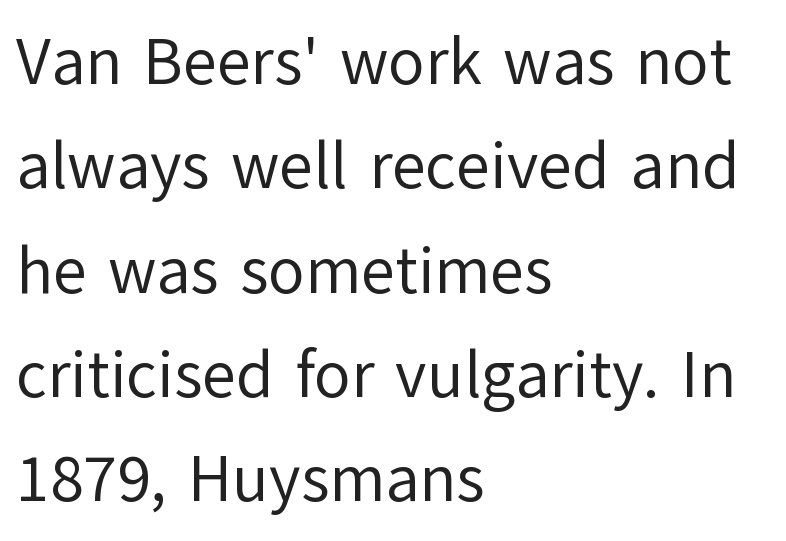
{"serif": "no", "italic": "no", "bold": "no", "weight": "regular", "width": "normal", "stroke_contrast": "low", "x_height": "medium", "monospaced": "no", "underline": "no", "align": "left", "line_spacing": "normal", "line_spacing_ratio": 1.58, "letter_spacing": "normal", "letter_spacing_em": 0.0, "glyph_px": 66}
